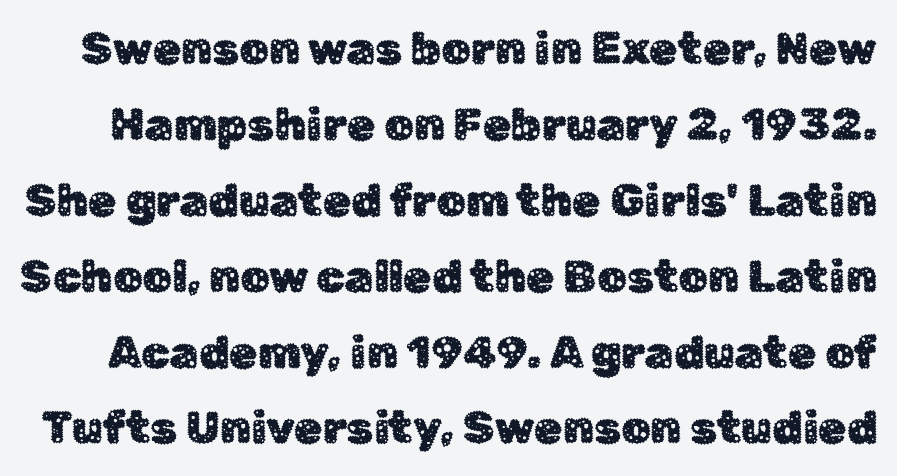
Each row of text sits above clean, open space. Caption: standard tracking, unaltered. Do the letters lean? They stand straight. The rendering uses a moderate line-height, typical for paragraphs. Look at the bottom of the vertical strokes: they stop flat, with no serifs. The letters advance in unequal steps, a hallmark of proportional type.
